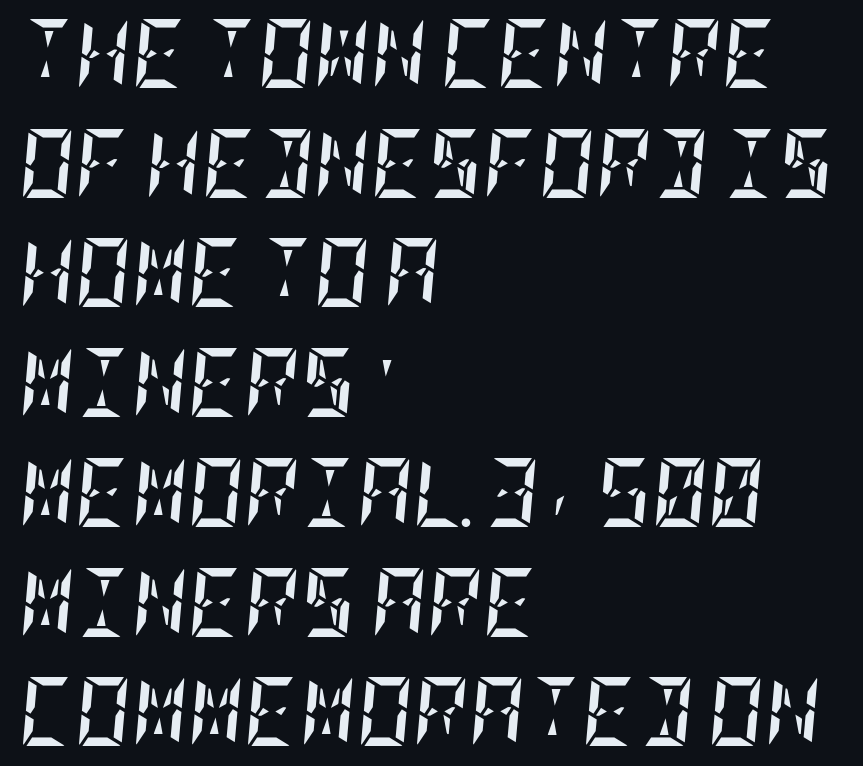
Only glyphs here, with clear space below each row. Is there much room between lines? A standard amount, neither cramped nor airy. The passage is arranged the way most books set body copy — flush left. You can tell it's italic because the verticals aren't actually vertical. What stands out about the letter spacing? Nothing — it is the standard amount. The face used here has the dense, thick strokes of a bold.
